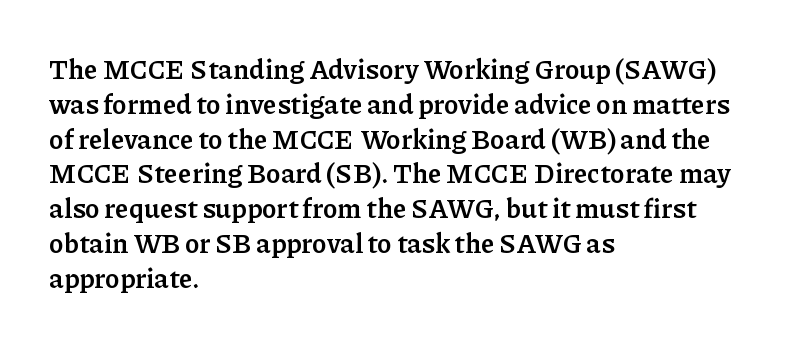
The words here are not underlined. Style check: upright. Typesetter's note: full bold, strokes at maximum text heaviness. Left-aligned paragraph, ragged on the right. One glance says typical: line gaps are just what's usual. Look at the tracking — it's just the regular setting, nothing added.
